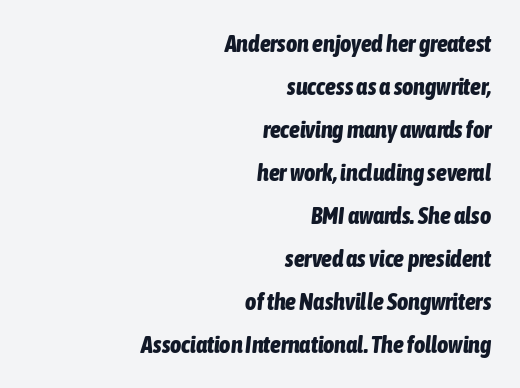
Unmarked baselines from the first word to the last. Compared with an ordinary text face, these strokes are far heavier — a full bold. Line endings align vertically; line beginnings do not. Words appear dense and cohesive because spacing is normal. Characters are canted at an angle relative to the baseline's perpendicular.
